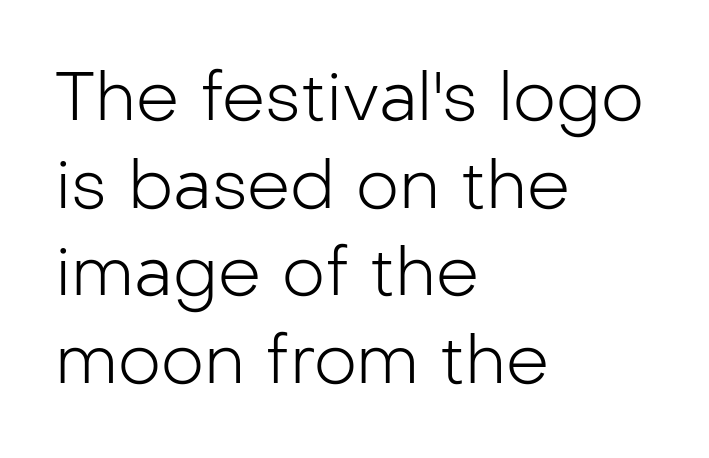
You can tell from the bare stems that sans-serif type was used. The face used here is rendered with its standard letterfit. The lines in this sample share a left origin and differ only in where they stop. What's the leading like? Ordinary, nothing unusual. Beneath every word, the page is bare.
